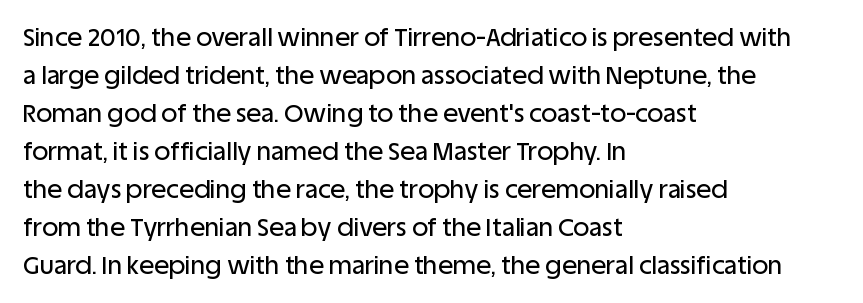
Q: Is the text italic (slanted)? A: No, it is upright.
Q: Is the text underlined? A: No.
Q: How is the paragraph aligned? A: Left-aligned.
Q: Is the spacing between letters normal or unusually wide? A: Normal.
Q: Is the spacing between lines tight, normal or loose? A: Normal.
